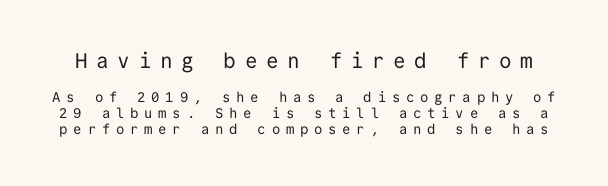
The image shows 21 px text type, upright; set tight line spacing (1.12x), unusually wide letter spacing (+0.41 em), not underlined; the first (top) block is 1.5x larger.
